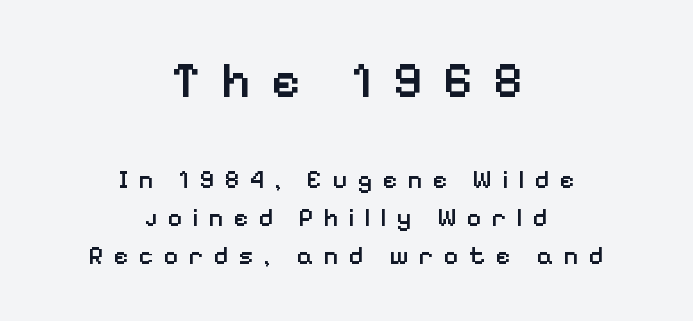
The tracking jumps out immediately: characters are airy and widely separated. This rendering employs a face without finishing strokes, i.e., a sans-serif. The font is running at a semibold setting, under full bold. The lines in this sample share a center point and differ in where they start and stop. Do the characters align in a grid? No, the font is proportional. Regarding leading, the lines here are spaced in the standard way.
